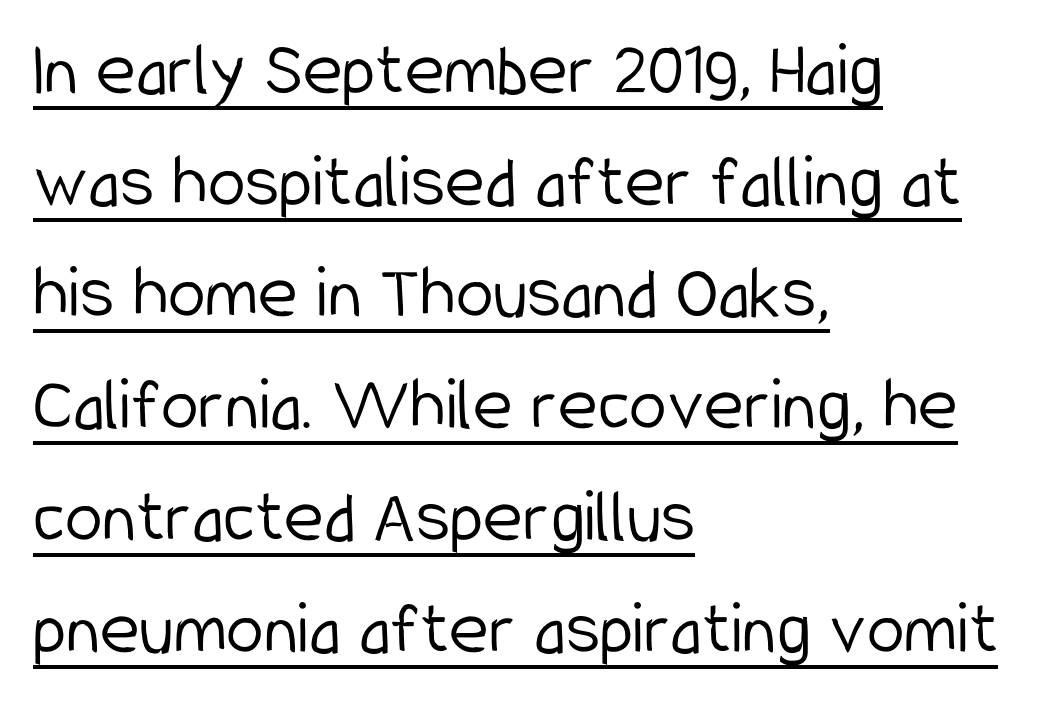
This sample has the flowing, uneven cadence of proportional lettering. Words appear dense and cohesive because spacing is normal. A typesetter would label this face a sans. The specimen reads as upright at a glance. The space between consecutive lines is moderate. The paragraph shown leans on its left margin.
